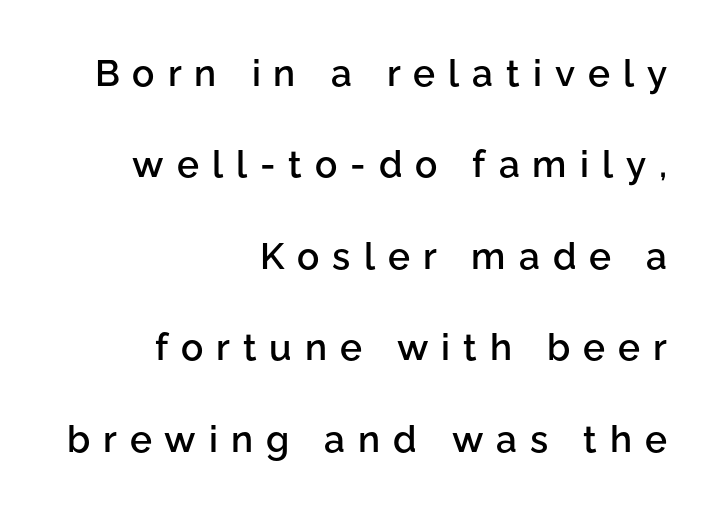
Q: Is the text bold? A: Semi-bold.
Q: Is the text italic (slanted)? A: No, it is upright.
Q: Is the typeface a serif or a sans-serif typeface? A: Sans-serif.
Q: Is the text underlined? A: No.
Q: How is the paragraph aligned? A: Right-aligned.
Q: Is the spacing between letters normal or unusually wide? A: Unusually wide.
Q: Is the spacing between lines tight, normal or loose? A: Loose.
Q: Width (condensed, normal, or wide)? A: Normal.
Q: Stroke contrast? A: Low.
Q: x-height? A: Medium.
Q: Monospaced? A: No.
